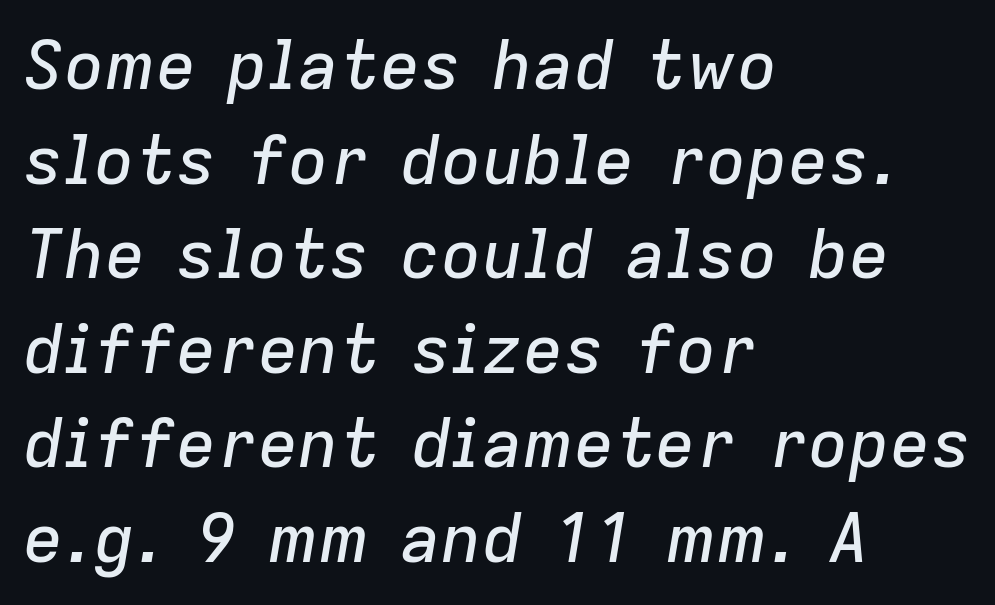
{"italic": "yes", "lean": "right", "slant_degrees": 9, "width": "normal", "stroke_contrast": "low", "x_height": "medium", "monospaced": "no", "underline": "no", "align": "left", "line_spacing": "normal", "line_spacing_ratio": 1.39, "letter_spacing": "normal", "letter_spacing_em": 0.0, "glyph_px": 68}
